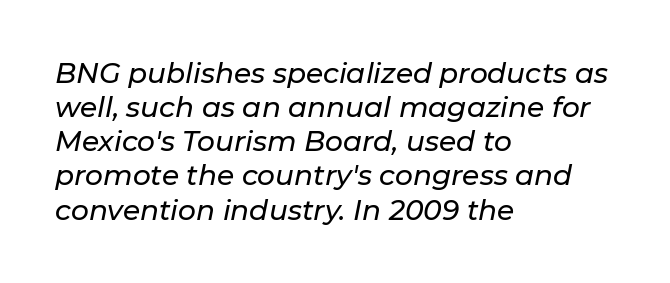
Q: Is the text italic (slanted)? A: Yes, it leans right by about 11 degrees.
Q: Is the text underlined? A: No.
Q: How is the paragraph aligned? A: Left-aligned.
Q: Is the spacing between letters normal or unusually wide? A: Normal.
Q: Width (condensed, normal, or wide)? A: Normal.
Q: Stroke contrast? A: Low.
Q: x-height? A: Medium.
Q: Monospaced? A: No.
